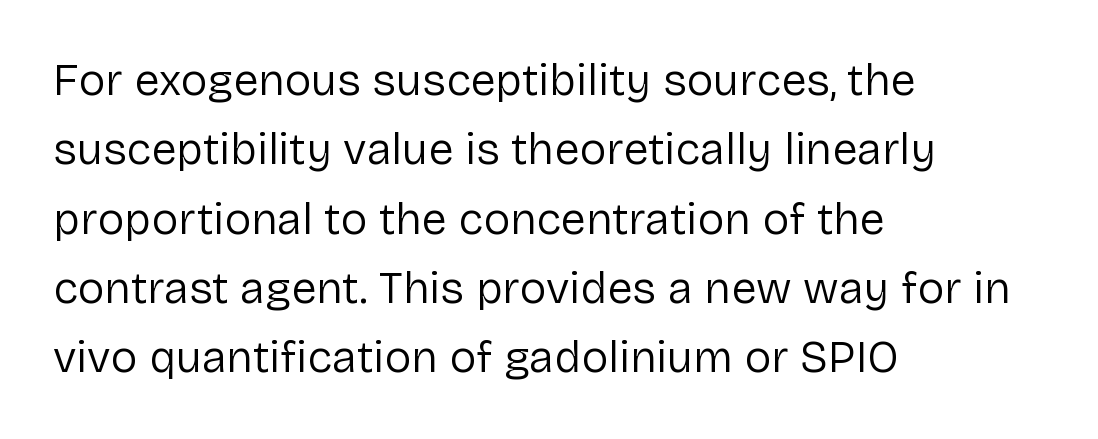
{"serif": "no", "italic": "no", "bold": "no", "weight": "regular", "width": "normal", "stroke_contrast": "low", "x_height": "medium", "monospaced": "no", "underline": "no", "align": "left", "line_spacing": "normal", "line_spacing_ratio": 1.54, "letter_spacing": "normal", "letter_spacing_em": 0.0, "glyph_px": 45}
